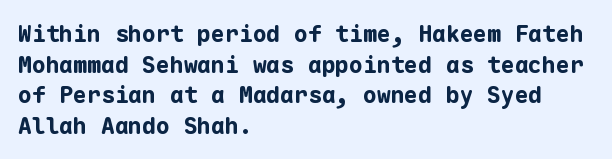
Nobody touched the tracking dial on this one. Heft: maximum for text — a bold. The rendering anchors every line to the left-hand side. The line-height multiplier appears to be the usual default.
